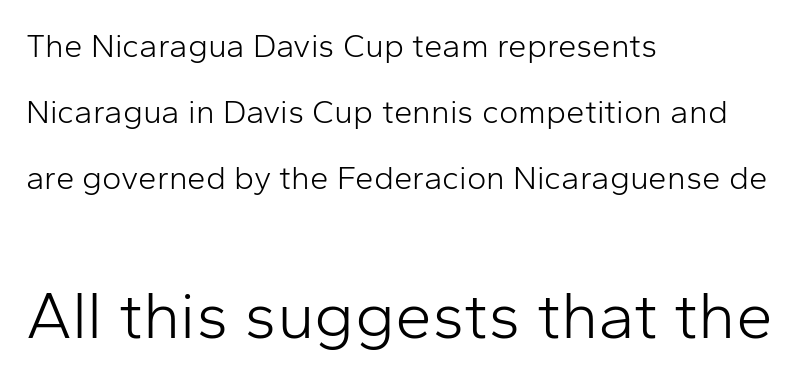
The image shows 66 px light sans-serif type, upright; set left-aligned, loose line spacing (2.0x), normal letter spacing, not underlined; the second (bottom) block is 2.0x larger; low stroke contrast and a medium x-height.
